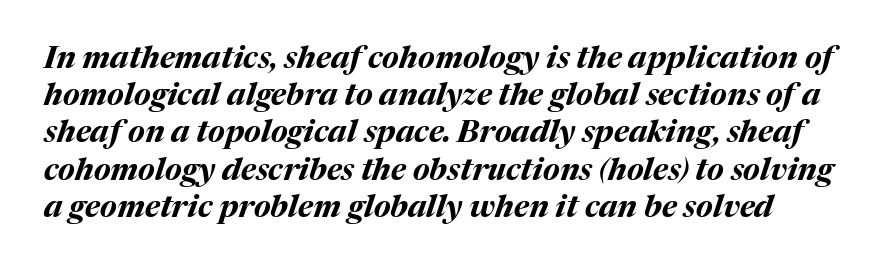
{"italic": "yes", "lean": "right", "slant_degrees": 17, "bold": "yes", "weight": "bold", "width": "normal", "stroke_contrast": "medium", "x_height": "medium", "monospaced": "no", "underline": "no", "line_spacing_ratio": 1.2, "letter_spacing": "normal", "letter_spacing_em": 0.0, "glyph_px": 31}
